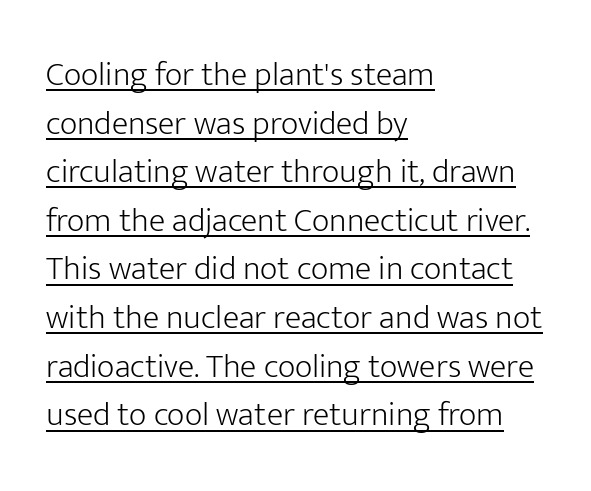
{"serif": "no", "italic": "no", "bold": "no", "weight": "light", "width": "normal", "stroke_contrast": "low", "x_height": "medium", "monospaced": "no", "underline": "yes", "align": "left", "line_spacing": "normal", "line_spacing_ratio": 1.43, "letter_spacing": "normal", "letter_spacing_em": 0.0, "glyph_px": 34}
